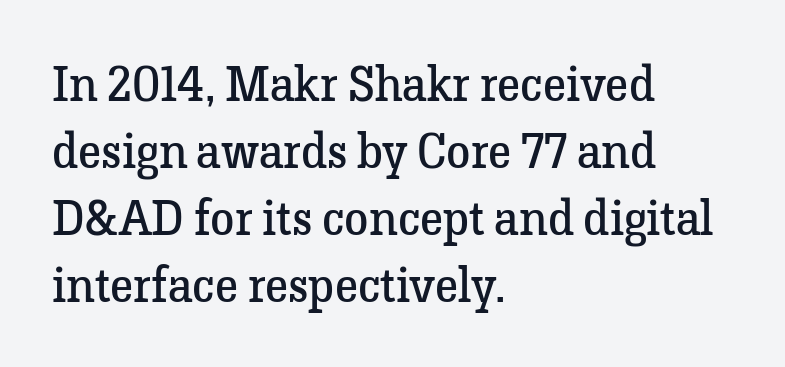
The image shows 49 px regular-weight serif type, upright; set left-aligned, normal line spacing (1.37x), normal letter spacing, not underlined; low stroke contrast and a medium x-height.
